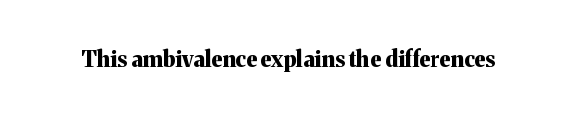
Short note: letters normally spaced. Words float on clear page, feet unadorned. The letters stand upright; this is a roman face. Heavy, bold letterforms.
